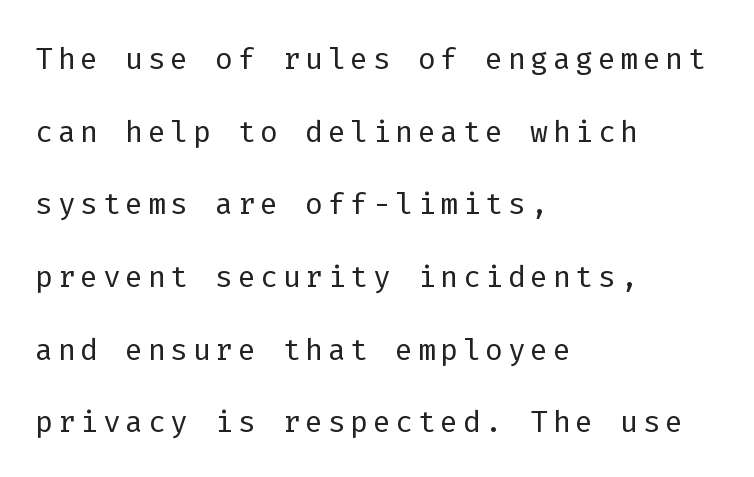
Q: Is the text bold? A: No.
Q: Is the text italic (slanted)? A: No, it is upright.
Q: Is the typeface a serif or a sans-serif typeface? A: Sans-serif.
Q: Is the text underlined? A: No.
Q: How is the paragraph aligned? A: Left-aligned.
Q: Width (condensed, normal, or wide)? A: Normal.
Q: Stroke contrast? A: Low.
Q: x-height? A: Medium.
Q: Monospaced? A: Yes.
